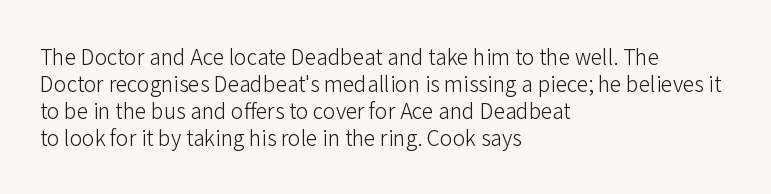
{"italic": "no", "bold": "no", "underline": "no", "align": "left", "line_spacing": "normal", "line_spacing_ratio": 1.29, "letter_spacing": "normal", "letter_spacing_em": 0.0, "glyph_px": 21}
